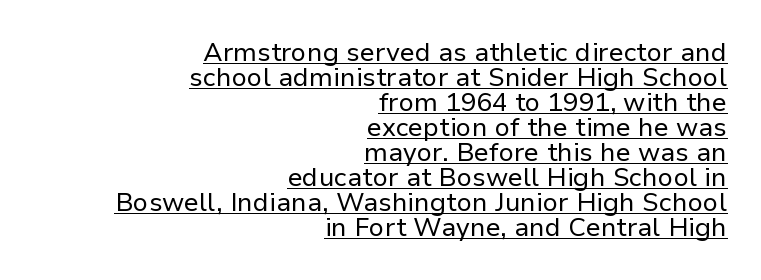
{"italic": "no", "bold": "no", "underline": "yes", "align": "right", "line_spacing": "tight", "line_spacing_ratio": 0.96, "letter_spacing": "normal", "letter_spacing_em": 0.0, "glyph_px": 26}
